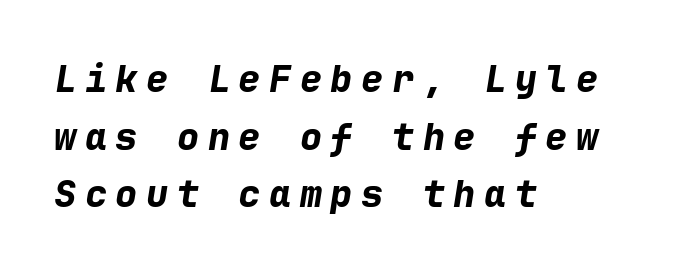
The leading is moderate, giving the passage an even texture. If you drew a ruler down the left edge, every line would touch it. This rendering widens character spacing well past its baseline value. Monospaced: the letters line up in strict vertical columns. The text carries the slant typical of an italic or oblique font.
